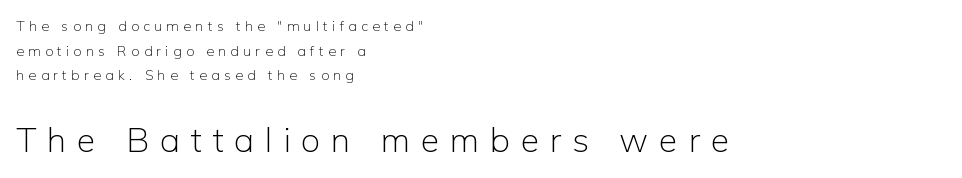
Q: Is the text bold? A: No.
Q: Is the text italic (slanted)? A: No, it is upright.
Q: Is the typeface a serif or a sans-serif typeface? A: Sans-serif.
Q: Is the text underlined? A: No.
Q: How is the paragraph aligned? A: Left-aligned.
Q: Is the spacing between letters normal or unusually wide? A: Unusually wide.
Q: Which block of text is set in a larger size, the first (top) or the second (bottom)? A: The second (bottom) one.
Q: Width (condensed, normal, or wide)? A: Normal.
Q: Stroke contrast? A: Low.
Q: x-height? A: Medium.
Q: Monospaced? A: No.
